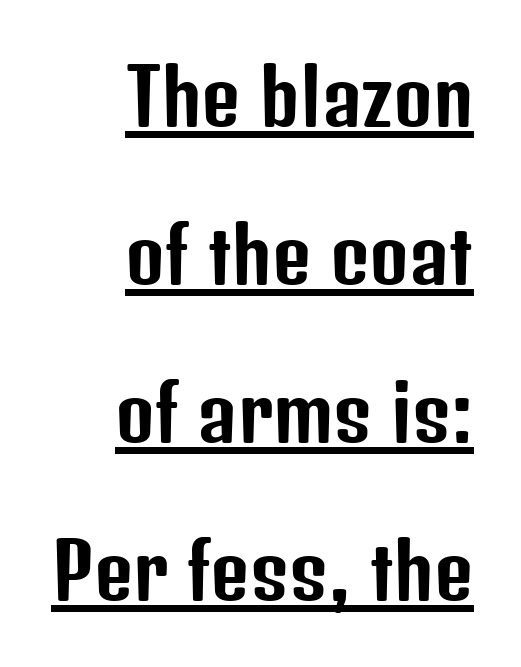
Upright lettering throughout. Is there much room between lines? Yes — plenty of vertical air separates them. This sample is right-justified, so line beginnings fall wherever the words allow. The gaps between neighbouring characters are ordinary and unremarkable. I'd call this a sans setting — the letters go barefoot.
